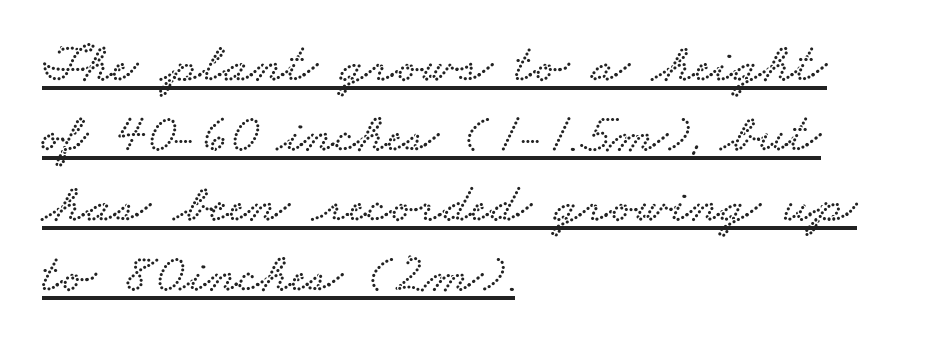
Underlined type. The typesetter chose a ragged-right arrangement here. The passage shown has conventional tracking throughout. Interline gaps are of average width in this sample. Note the varied advance widths — an 'i' is clearly narrower than an 'm'. Classification — serif.
